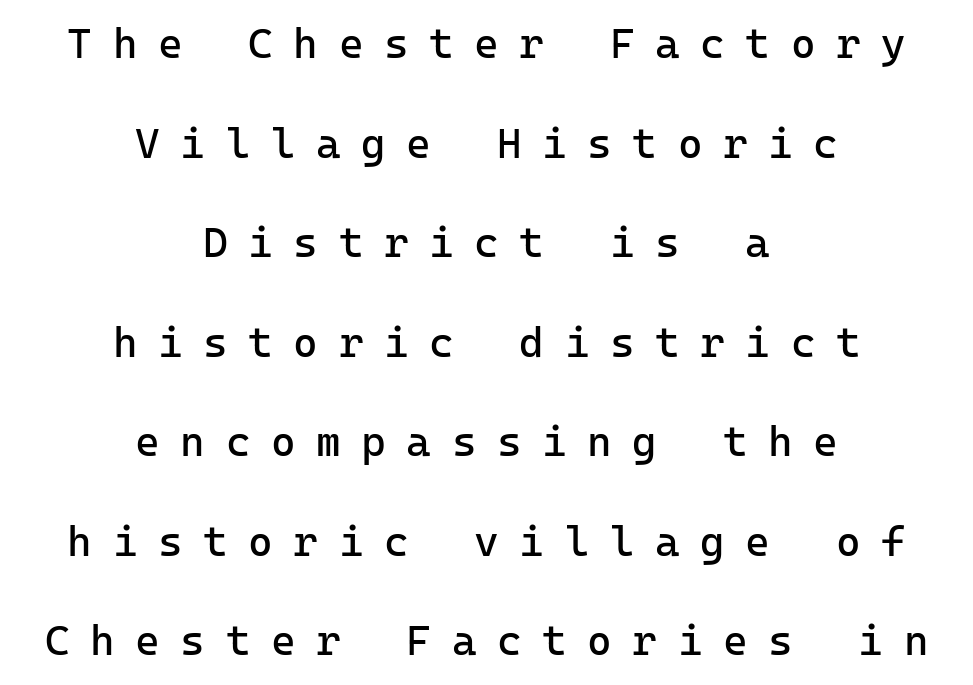
The image shows 42 px regular-weight sans-serif type, upright, monospaced; set centered, loose line spacing (2.37x), unusually wide letter spacing (+0.49 em), not underlined; low stroke contrast and a medium x-height.
